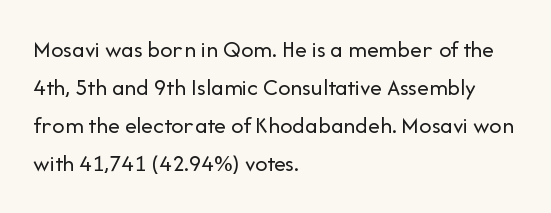
Q: Is the text bold? A: No.
Q: Is the text italic (slanted)? A: No, it is upright.
Q: Is the text underlined? A: No.
Q: How is the paragraph aligned? A: Left-aligned.
Q: Is the spacing between letters normal or unusually wide? A: Normal.
Q: Is the spacing between lines tight, normal or loose? A: Normal.
